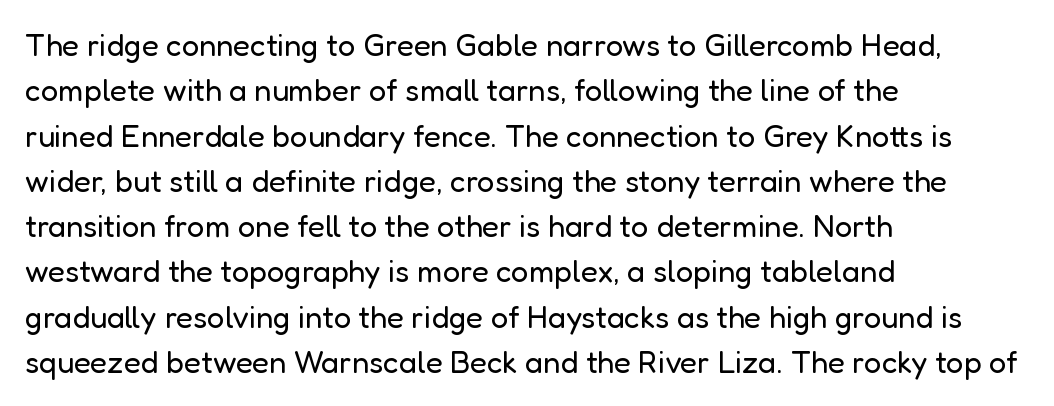
The image shows 31 px regular-weight sans-serif type, upright; set left-aligned, normal line spacing (1.46x), normal letter spacing, not underlined; low stroke contrast and a medium x-height.
